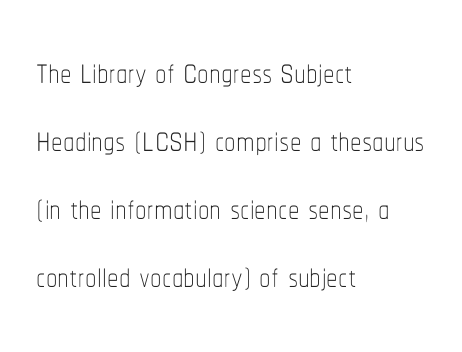
Q: Is the text bold? A: No.
Q: Is the text italic (slanted)? A: No, it is upright.
Q: Is the text underlined? A: No.
Q: How is the paragraph aligned? A: Left-aligned.
Q: Is the spacing between letters normal or unusually wide? A: Normal.
Q: Is the spacing between lines tight, normal or loose? A: Normal.
Q: Width (condensed, normal, or wide)? A: Condensed.
Q: Stroke contrast? A: Low.
Q: x-height? A: Medium.
Q: Monospaced? A: No.
